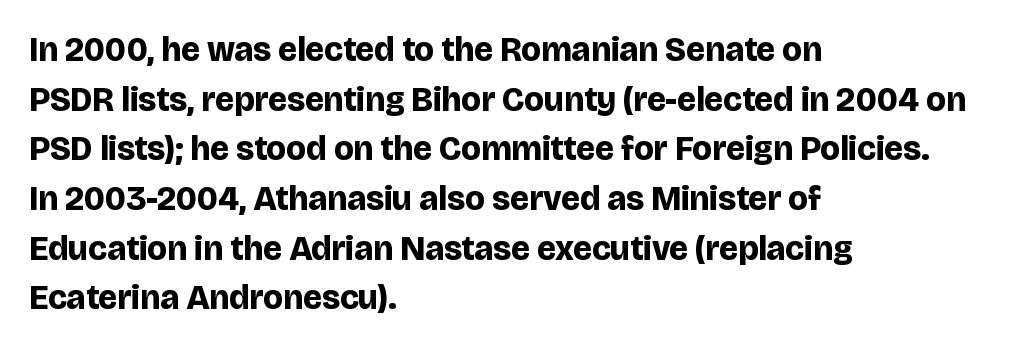
The image shows 34 px bold sans-serif type, upright; set left-aligned, normal line spacing (1.46x), normal letter spacing, not underlined; low stroke contrast and a large x-height.
